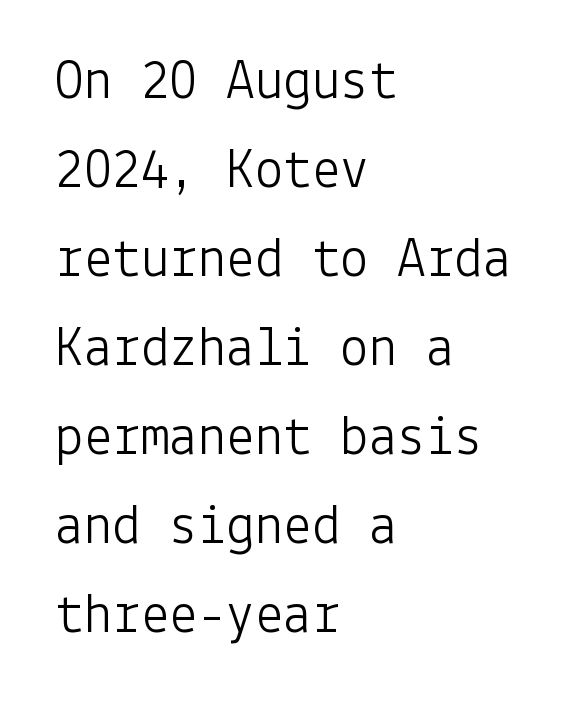
Each line starts at the same left margin while the right side varies. These lines keep a tight, regular rhythm from letter to letter. The specimen reads as upright at a glance. Summary of weight: not heavy and not bold. Regarding leading, the lines here are spaced in the standard way. Check where the strokes stop: nothing finishes them off — pure sans.
